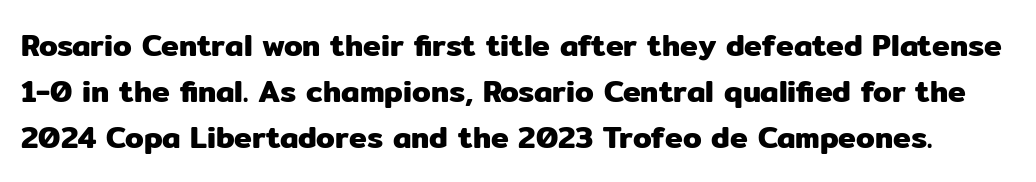
The image shows 30 px sans-serif type, upright; set normal line spacing (1.53x), normal letter spacing, not underlined; low stroke contrast and a medium x-height.
